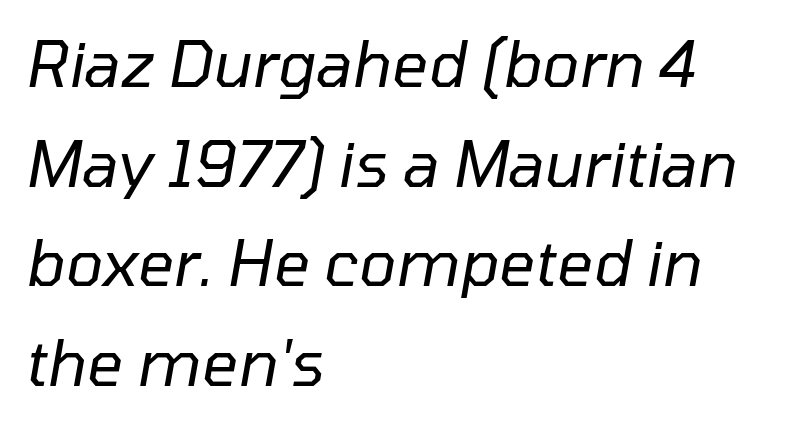
Q: Is the text bold? A: No.
Q: Is the text italic (slanted)? A: Yes, it leans right by about 10 degrees.
Q: Is the text underlined? A: No.
Q: How is the paragraph aligned? A: Left-aligned.
Q: Is the spacing between letters normal or unusually wide? A: Normal.
Q: Is the spacing between lines tight, normal or loose? A: Normal.
Q: Width (condensed, normal, or wide)? A: Normal.
Q: Stroke contrast? A: Low.
Q: x-height? A: Medium.
Q: Monospaced? A: No.
